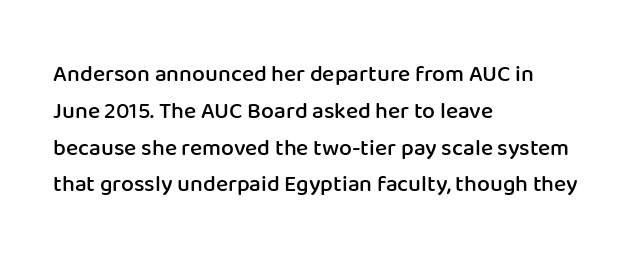
{"italic": "no", "bold": "semi", "underline": "no", "align": "left", "line_spacing": "normal", "line_spacing_ratio": 1.6, "letter_spacing": "normal", "letter_spacing_em": 0.0, "glyph_px": 23}
